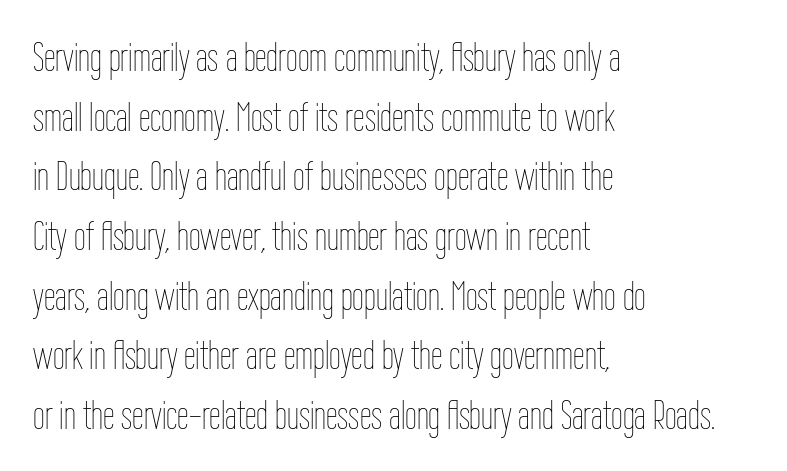
The glyphs are unaccompanied by any horizontal stroke below them. Looks like regular typesetting: each glyph gets only the width it needs. Quick note: not italic, upright. Glyph-to-glyph distance matches everyday printed text.
